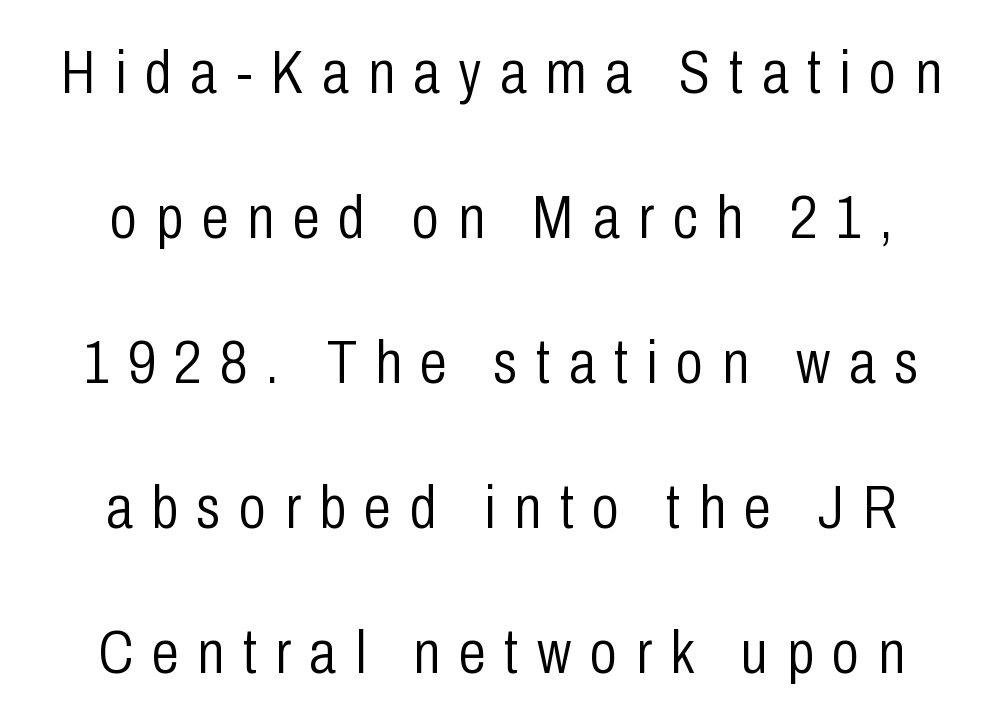
Substantial extra tracking has been applied to these lines. The letters stand upright; this is a roman face. Proportional: the letters do not fall into vertical columns. Weight: in the light-to-regular range. Anything drawn beneath the words? Only blank space.
